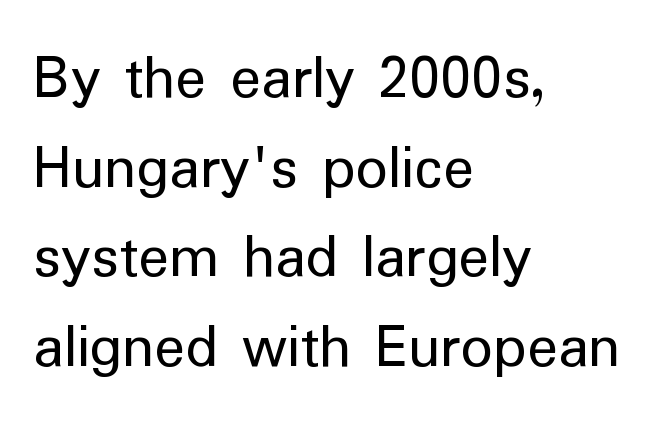
Notice how descenders clear the ascenders below comfortably — that's standard leading. Nothing heavy about these letters — not bold at all. A typesetter would call this zero additional tracking. Style check: upright. Character widths vary here, with narrow letters taking less room than wide ones.
